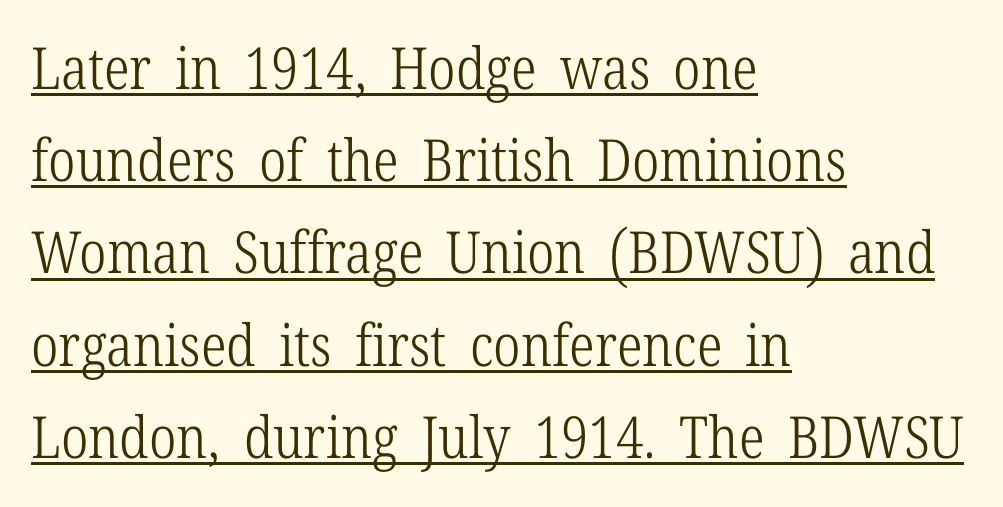
The image shows 58 px light, condensed serif type, upright; set left-aligned, normal line spacing (1.59x), normal letter spacing, underlined; low stroke contrast and a medium x-height.
